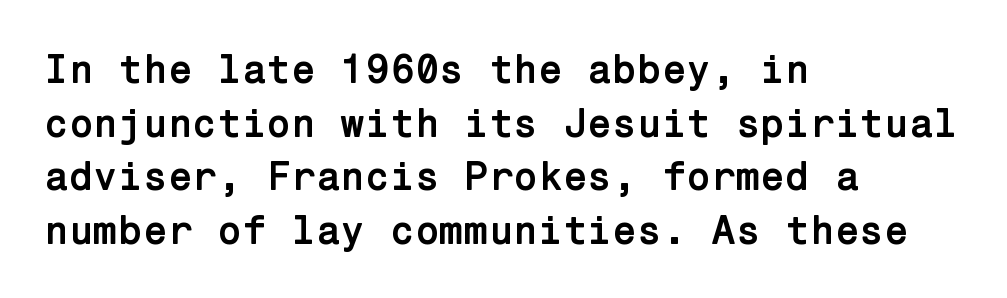
Q: Is the text bold? A: Yes.
Q: Is the text italic (slanted)? A: No, it is upright.
Q: Is the typeface a serif or a sans-serif typeface? A: Sans-serif.
Q: Is the text underlined? A: No.
Q: How is the paragraph aligned? A: Left-aligned.
Q: Is the spacing between letters normal or unusually wide? A: Normal.
Q: Is the spacing between lines tight, normal or loose? A: Normal.
Q: Width (condensed, normal, or wide)? A: Normal.
Q: Stroke contrast? A: Low.
Q: x-height? A: Medium.
